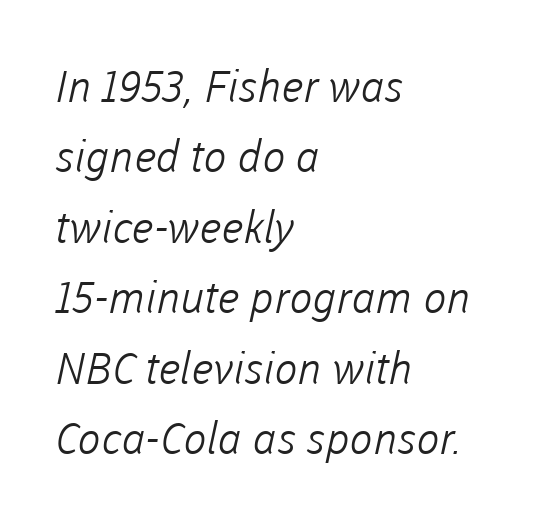
{"serif": "no", "bold": "no", "weight": "light", "width": "normal", "stroke_contrast": "low", "x_height": "medium", "monospaced": "no", "underline": "no", "align": "left", "line_spacing": "normal", "line_spacing_ratio": 1.6, "letter_spacing": "normal", "letter_spacing_em": 0.0, "glyph_px": 44}
